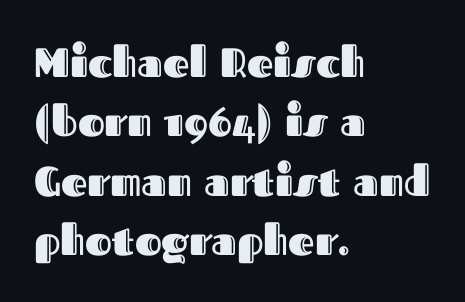
Tracking value appears to be zero — textbook default spacing. Note the varied advance widths — an 'i' is clearly narrower than an 'm'. This block has exactly the height ordinary leading produces. No italicization has been applied; the sample stays upright.
